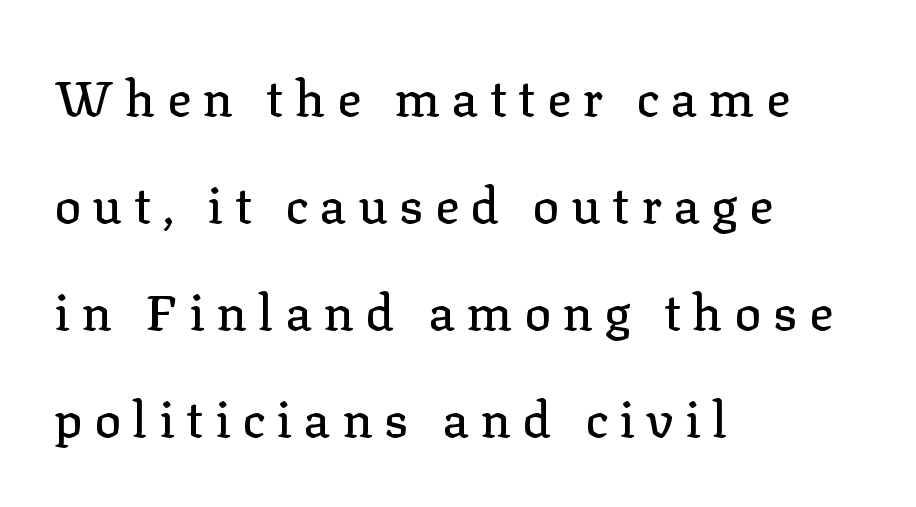
{"serif": "yes", "italic": "no", "width": "normal", "stroke_contrast": "low", "x_height": "medium", "monospaced": "no", "underline": "no", "align": "left", "line_spacing": "loose", "line_spacing_ratio": 2.14, "letter_spacing": "wide", "letter_spacing_em": 0.23, "glyph_px": 50}
